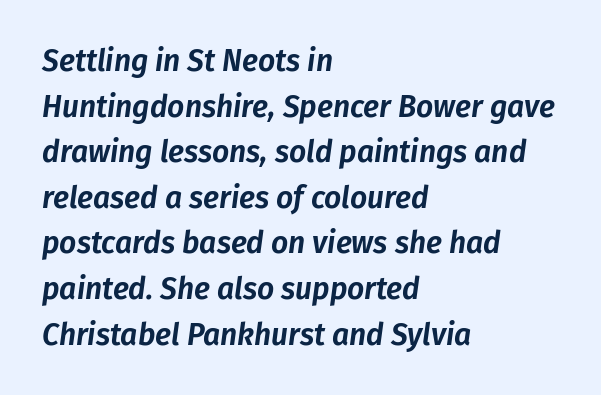
Q: Is the text italic (slanted)? A: Yes, it leans right by about 8 degrees.
Q: Is the text underlined? A: No.
Q: How is the paragraph aligned? A: Left-aligned.
Q: Is the spacing between letters normal or unusually wide? A: Normal.
Q: Is the spacing between lines tight, normal or loose? A: Normal.
Q: Width (condensed, normal, or wide)? A: Normal.
Q: Stroke contrast? A: Low.
Q: x-height? A: Medium.
Q: Monospaced? A: No.
